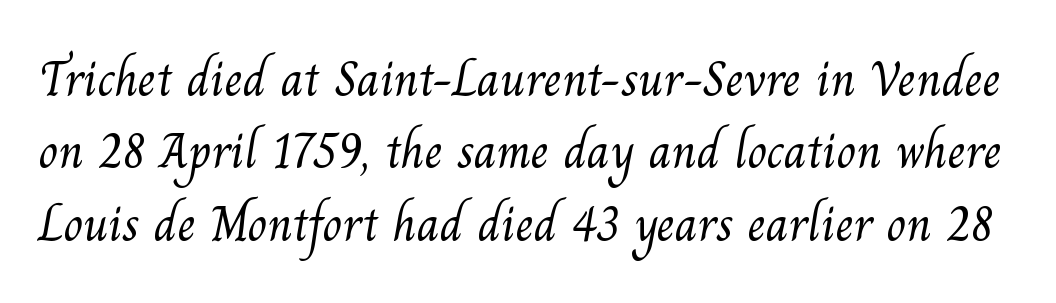
{"serif": "yes", "bold": "no", "weight": "light", "width": "normal", "stroke_contrast": "medium", "x_height": "small", "monospaced": "no", "underline": "no", "line_spacing": "normal", "line_spacing_ratio": 1.42, "letter_spacing": "normal", "letter_spacing_em": 0.0, "glyph_px": 51}
